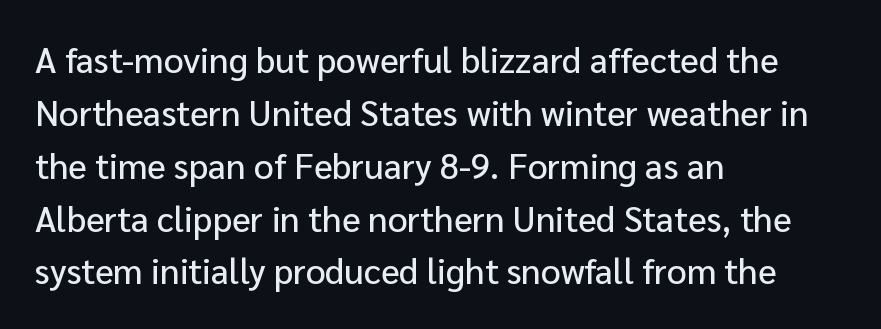
The image shows 35 px sans-serif type, upright; set left-aligned, normal line spacing (1.51x), normal letter spacing, not underlined; low stroke contrast and a medium x-height.
